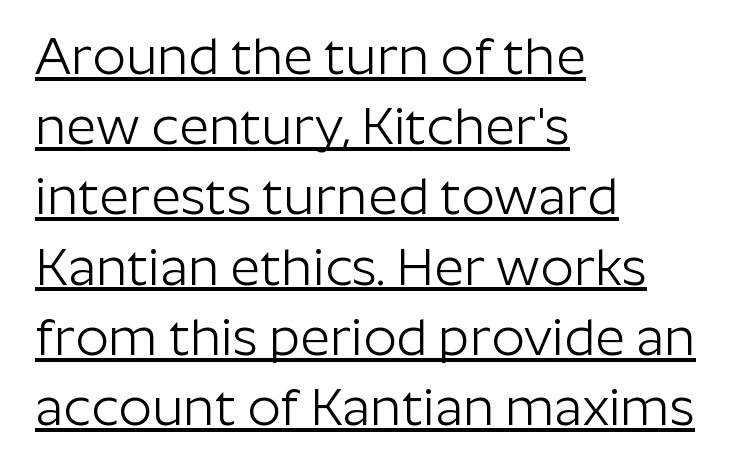
The image shows 52 px light sans-serif type, upright; set left-aligned, normal line spacing (1.35x), normal letter spacing, underlined; low stroke contrast and a medium x-height.
